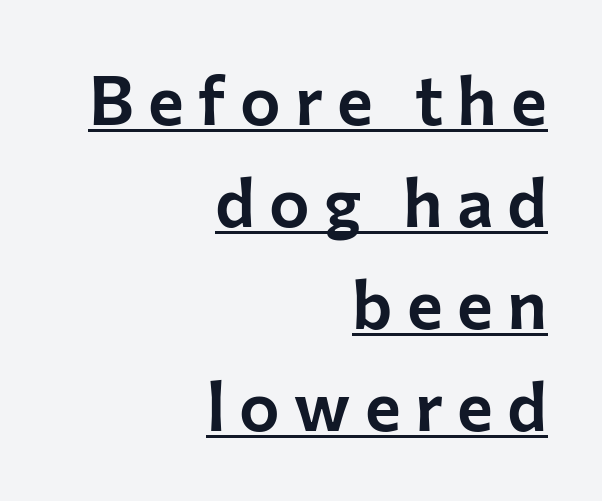
Q: Is the text italic (slanted)? A: No, it is upright.
Q: Is the typeface a serif or a sans-serif typeface? A: Sans-serif.
Q: Is the text underlined? A: Yes.
Q: How is the paragraph aligned? A: Right-aligned.
Q: Is the spacing between letters normal or unusually wide? A: Unusually wide.
Q: Is the spacing between lines tight, normal or loose? A: Normal.
Q: Width (condensed, normal, or wide)? A: Normal.
Q: Stroke contrast? A: Low.
Q: x-height? A: Medium.
Q: Monospaced? A: No.
